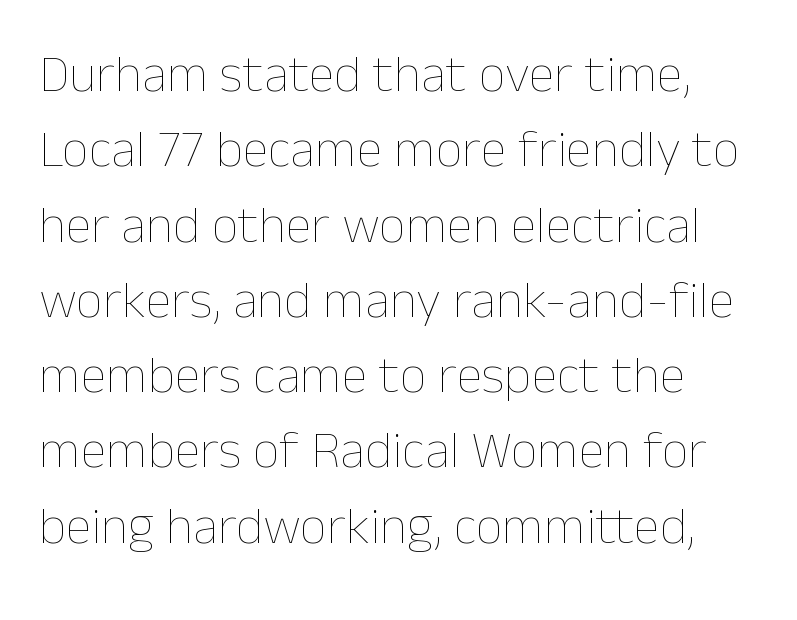
{"italic": "no", "bold": "no", "weight": "thin", "width": "normal", "stroke_contrast": "low", "x_height": "medium", "monospaced": "no", "underline": "no", "align": "left", "line_spacing": "normal", "line_spacing_ratio": 1.42, "letter_spacing": "normal", "letter_spacing_em": 0.0, "glyph_px": 53}
